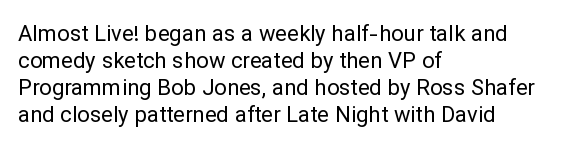
Beneath every word, the page is bare. The lettering holds an erect, upright posture throughout. Caption: face not bold, strokes unweighted. The gaps between neighbouring characters are ordinary and unremarkable.
